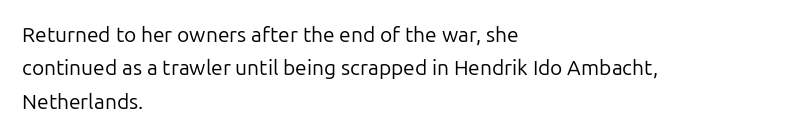
Q: Is the text bold? A: No.
Q: Is the text italic (slanted)? A: No, it is upright.
Q: Is the text underlined? A: No.
Q: How is the paragraph aligned? A: Left-aligned.
Q: Is the spacing between letters normal or unusually wide? A: Normal.
Q: Is the spacing between lines tight, normal or loose? A: Normal.
